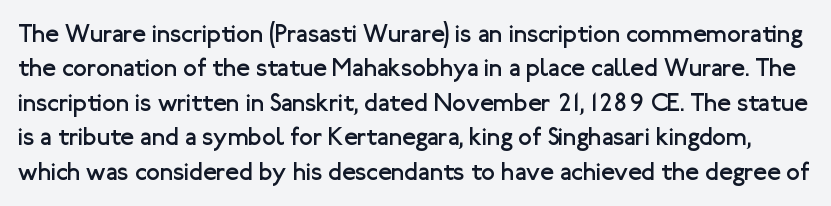
The image shows 25 px text type, upright; set normal line spacing (1.38x), normal letter spacing, not underlined.
